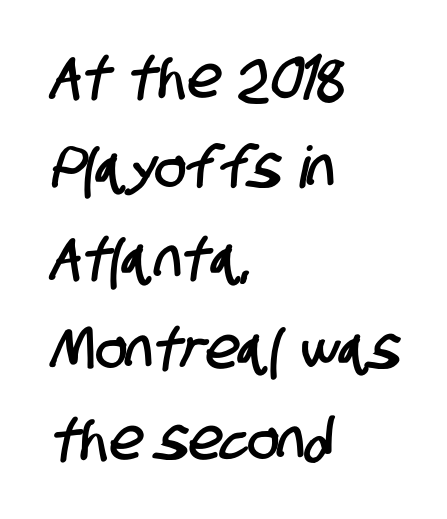
{"serif": "no", "width": "condensed", "stroke_contrast": "low", "x_height": "large", "monospaced": "no", "underline": "no", "align": "left", "line_spacing": "normal", "line_spacing_ratio": 1.56, "letter_spacing": "normal", "letter_spacing_em": 0.0, "glyph_px": 58}
